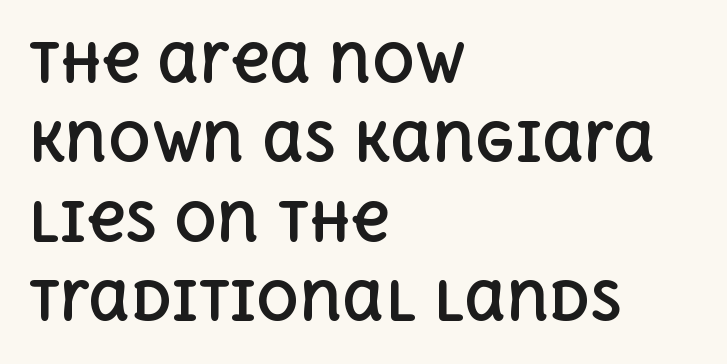
No extra tracking has been applied to these lines. Does the leading feel generous? No, just average. The words here are not underlined. Posture: vertical.
